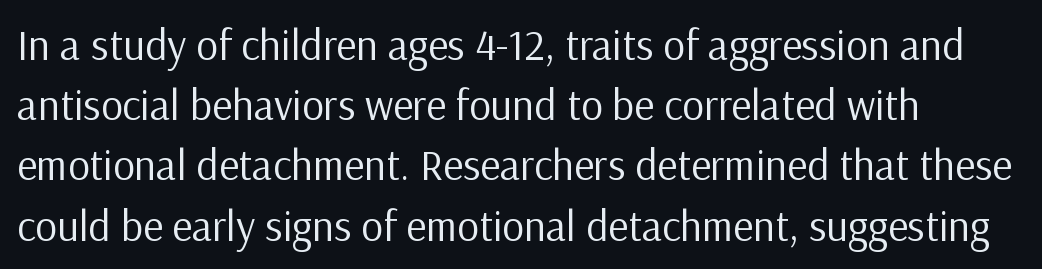
The image shows 43 px regular-weight sans-serif type, upright; set left-aligned, normal line spacing (1.4x), normal letter spacing, not underlined; low stroke contrast and a medium x-height.
